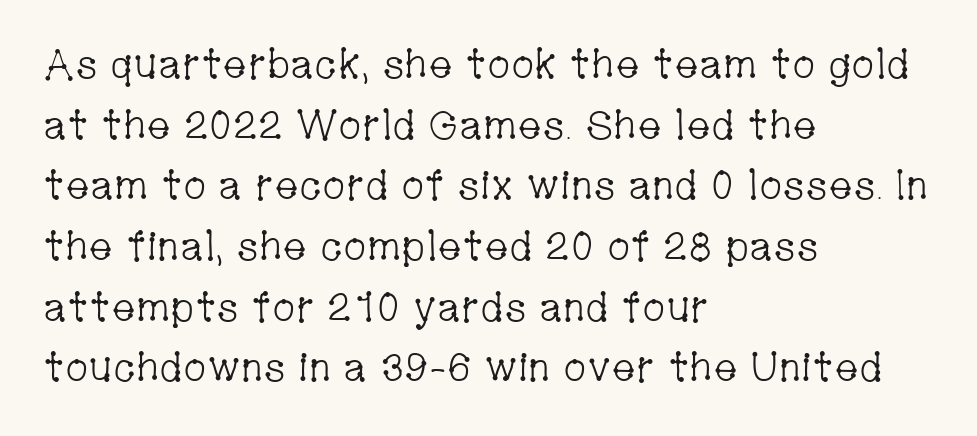
Notice how descenders clear the ascenders below comfortably — that's standard leading. Compared with a typical body face, this is equally light or lighter still. Casual observation: everything's shoved over to the left. Look at the bottom of the vertical strokes: they flare into serifs here. Tracking value appears to be zero — textbook default spacing.
